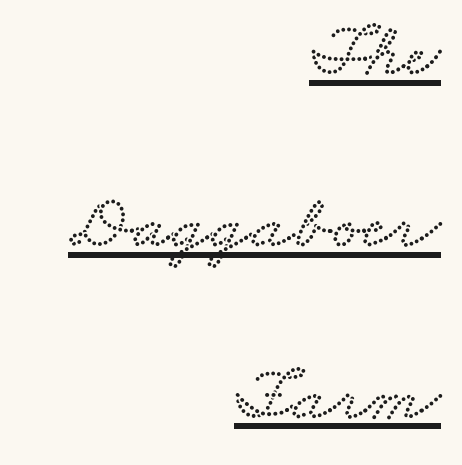
{"width": "wide", "stroke_contrast": "low", "x_height": "small", "monospaced": "no", "underline": "yes", "align": "right", "line_spacing": "loose", "line_spacing_ratio": 2.26, "letter_spacing": "normal", "letter_spacing_em": 0.0, "glyph_px": 76}
